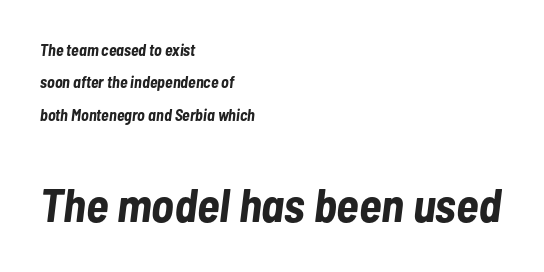
Q: Is the text bold? A: Yes.
Q: Is the text italic (slanted)? A: Yes, it leans right by about 7 degrees.
Q: Is the text underlined? A: No.
Q: How is the paragraph aligned? A: Left-aligned.
Q: Is the spacing between letters normal or unusually wide? A: Normal.
Q: Is the spacing between lines tight, normal or loose? A: Loose.
Q: Which block of text is set in a larger size, the first (top) or the second (bottom)? A: The second (bottom) one.
Q: Width (condensed, normal, or wide)? A: Condensed.
Q: Stroke contrast? A: Low.
Q: x-height? A: Medium.
Q: Monospaced? A: No.
